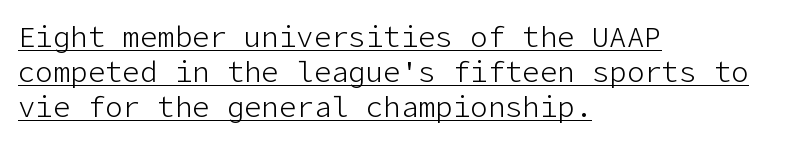
The passage shown is typeset with a sans-serif family. Think standard paragraph weight, or any step lighter than that. Tall strokes in this sample are plumb rather than angled. You could call the tracking neutral — neither tight nor loose. Underlining? Definitely there. Each line starts at the same left margin while the right side varies.
